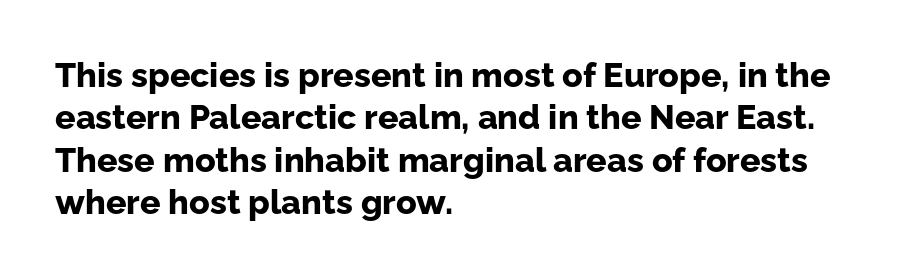
The image shows 34 px bold sans-serif type, upright; set left-aligned, normal line spacing (1.25x), normal letter spacing, not underlined; low stroke contrast and a medium x-height.
